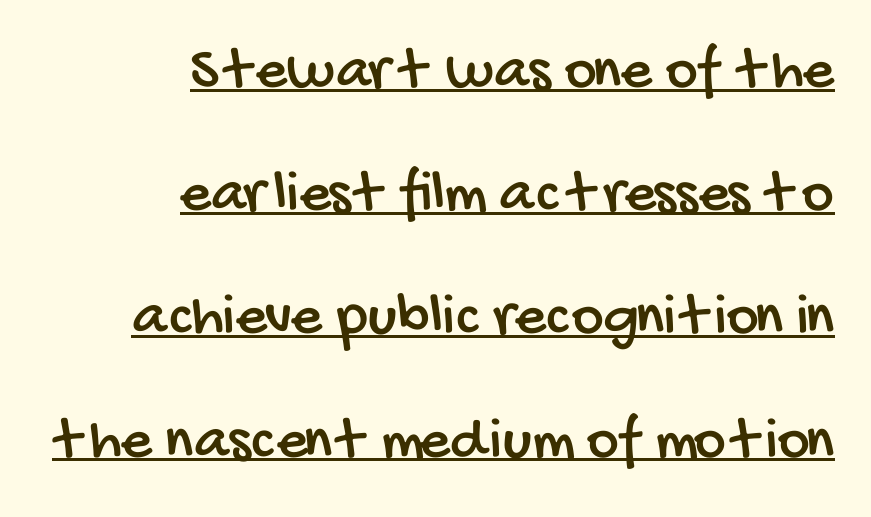
{"serif": "no", "width": "condensed", "stroke_contrast": "low", "x_height": "large", "monospaced": "no", "underline": "yes", "align": "right", "line_spacing": "loose", "line_spacing_ratio": 2.02, "letter_spacing": "normal", "letter_spacing_em": 0.0, "glyph_px": 61}
